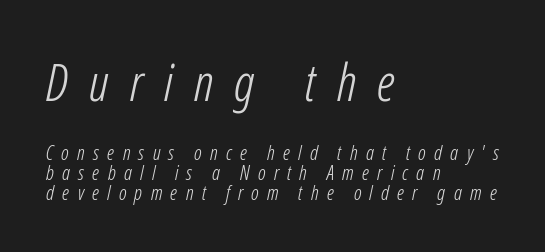
{"italic": "yes", "lean": "right", "slant_degrees": 12, "bold": "no", "weight": "light", "width": "condensed", "stroke_contrast": "low", "x_height": "medium", "monospaced": "no", "underline": "no", "align": "left", "line_spacing": "tight", "line_spacing_ratio": 1.0, "letter_spacing": "wide", "letter_spacing_em": 0.41, "larger_block": "first", "size_ratio": 2.55, "glyph_px": 51}
